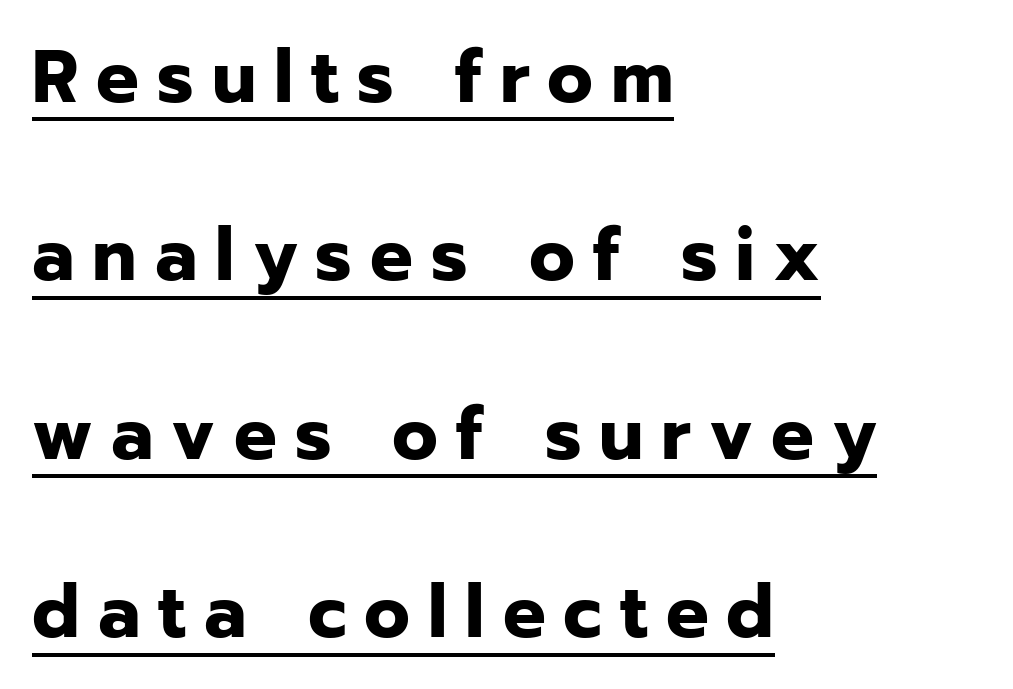
Q: Is the text bold? A: Yes.
Q: Is the text italic (slanted)? A: No, it is upright.
Q: Is the typeface a serif or a sans-serif typeface? A: Sans-serif.
Q: Is the text underlined? A: Yes.
Q: How is the paragraph aligned? A: Left-aligned.
Q: Is the spacing between letters normal or unusually wide? A: Unusually wide.
Q: Is the spacing between lines tight, normal or loose? A: Loose.
Q: Width (condensed, normal, or wide)? A: Normal.
Q: Stroke contrast? A: Low.
Q: x-height? A: Medium.
Q: Monospaced? A: No.
